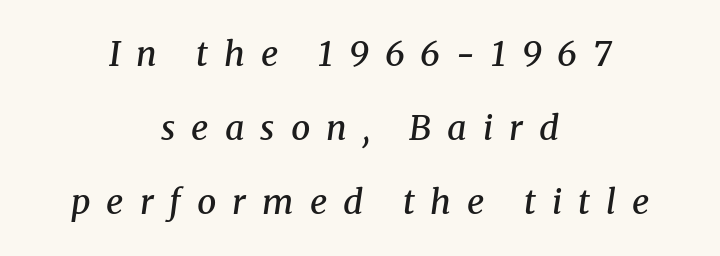
{"serif": "yes", "italic": "yes", "lean": "right", "slant_degrees": 8, "bold": "semi", "weight": "semibold", "width": "normal", "stroke_contrast": "medium", "x_height": "medium", "monospaced": "no", "underline": "no", "align": "center", "line_spacing": "loose", "line_spacing_ratio": 2.17, "letter_spacing": "wide", "letter_spacing_em": 0.47, "glyph_px": 34}
